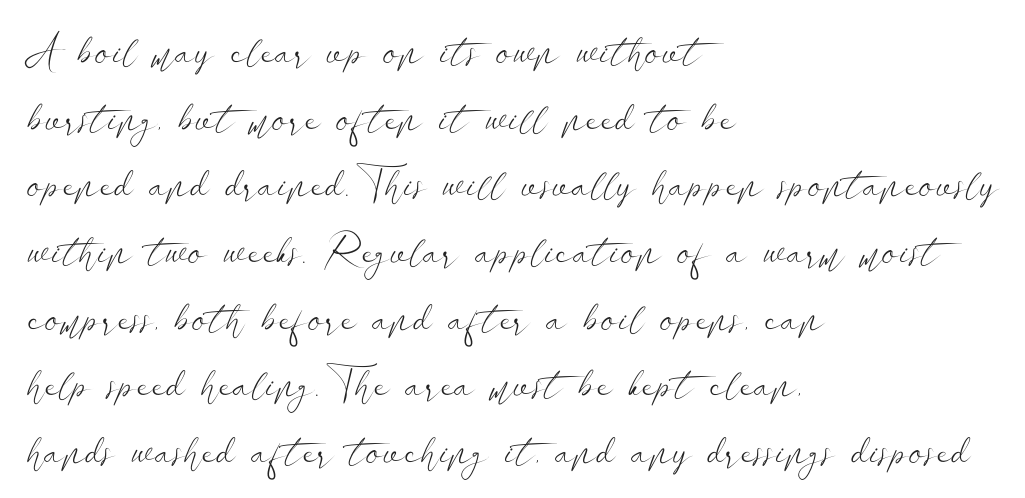
Q: Is the text bold? A: No.
Q: Is the text italic (slanted)? A: Yes.
Q: Is the typeface a serif or a sans-serif typeface? A: Sans-serif.
Q: Is the text underlined? A: No.
Q: How is the paragraph aligned? A: Left-aligned.
Q: Is the spacing between letters normal or unusually wide? A: Normal.
Q: Is the spacing between lines tight, normal or loose? A: Normal.
Q: Width (condensed, normal, or wide)? A: Wide.
Q: Stroke contrast? A: Low.
Q: x-height? A: Small.
Q: Monospaced? A: No.
